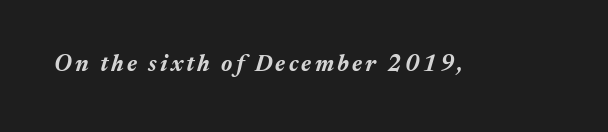
{"italic": "yes", "lean": "right", "slant_degrees": 17, "bold": "yes", "underline": "no", "glyph_px": 23}
